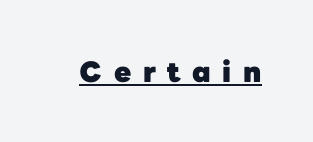
{"serif": "no", "italic": "no", "bold": "yes", "weight": "heavy", "width": "normal", "stroke_contrast": "low", "x_height": "medium", "monospaced": "no", "underline": "yes", "letter_spacing": "wide", "letter_spacing_em": 0.41, "glyph_px": 28}
